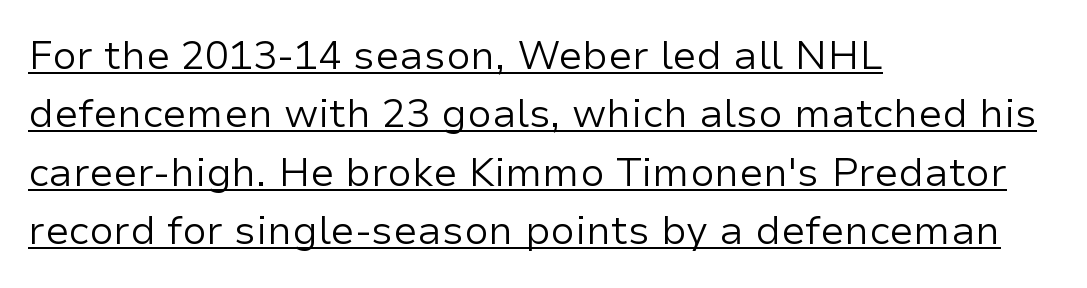
The image shows 40 px regular-weight sans-serif type, upright; set left-aligned, normal line spacing (1.46x), normal letter spacing, underlined; low stroke contrast and a medium x-height.
